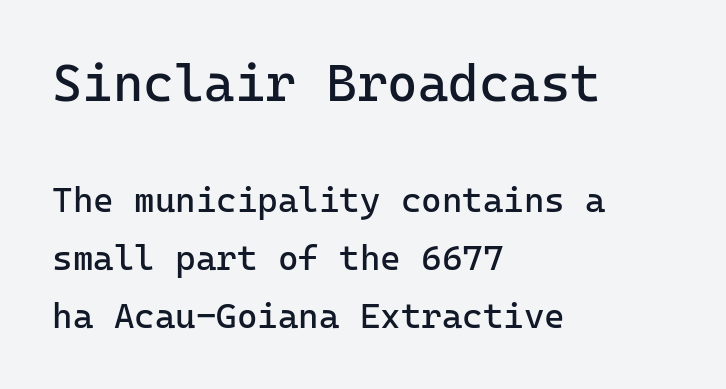
The image shows 52 px regular-weight sans-serif type, upright, monospaced; set left-aligned, normal line spacing (1.65x), normal letter spacing, not underlined; the first (top) block is 1.49x larger; low stroke contrast and a medium x-height.
